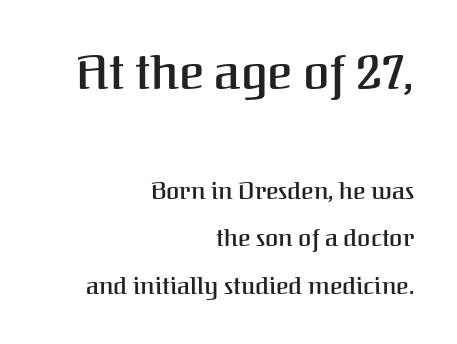
The image shows 48 px semibold serif type, upright; set right-aligned, loose line spacing (1.97x), normal letter spacing, not underlined; the first (top) block is 2.0x larger; medium stroke contrast and a medium x-height.
